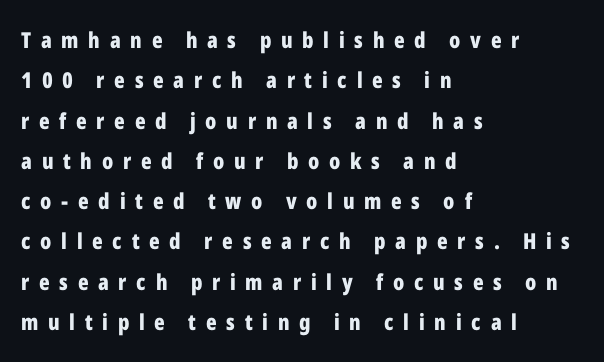
The image shows 22 px bold type, upright; set left-aligned, line spacing 1.83x, unusually wide letter spacing (+0.44 em), not underlined.
